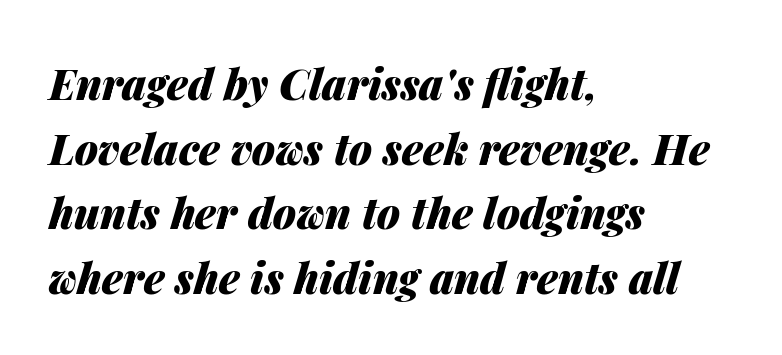
Q: Is the text bold? A: Yes.
Q: Is the text italic (slanted)? A: Yes, it leans right by about 14 degrees.
Q: Is the text underlined? A: No.
Q: How is the paragraph aligned? A: Left-aligned.
Q: Is the spacing between letters normal or unusually wide? A: Normal.
Q: Is the spacing between lines tight, normal or loose? A: Normal.
Q: Width (condensed, normal, or wide)? A: Normal.
Q: Stroke contrast? A: Medium.
Q: x-height? A: Medium.
Q: Monospaced? A: No.
